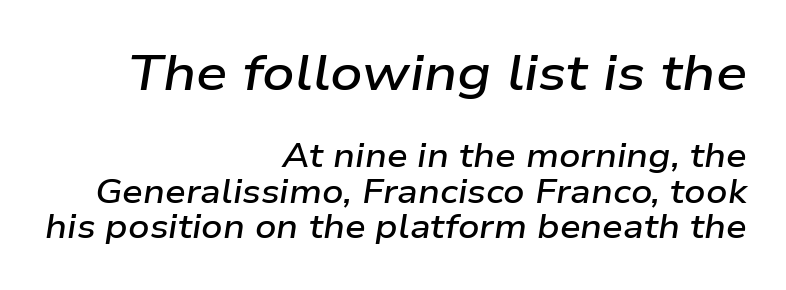
Type size steps down from the first block to the second. Leading is clearly below the norm, producing a dense column. The string is rendered with underlining switched off. Designer's note — italics engaged.
